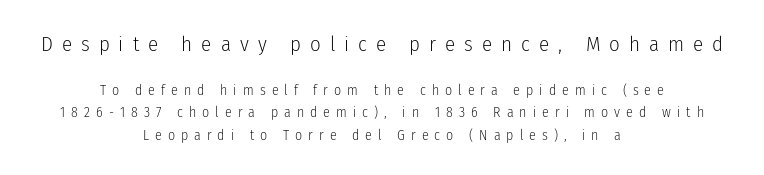
{"italic": "no", "bold": "no", "underline": "no", "align": "center", "line_spacing": "normal", "line_spacing_ratio": 1.59, "letter_spacing": "wide", "letter_spacing_em": 0.43, "larger_block": "first", "size_ratio": 1.5, "glyph_px": 21}
